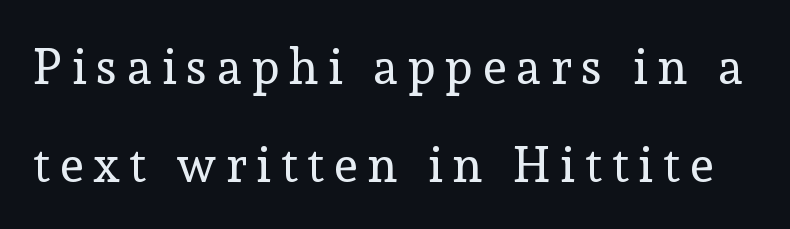
Q: Is the text bold? A: No.
Q: Is the text italic (slanted)? A: No, it is upright.
Q: Is the typeface a serif or a sans-serif typeface? A: Serif.
Q: Is the text underlined? A: No.
Q: Is the spacing between letters normal or unusually wide? A: Unusually wide.
Q: Is the spacing between lines tight, normal or loose? A: Loose.
Q: Width (condensed, normal, or wide)? A: Normal.
Q: x-height? A: Medium.
Q: Monospaced? A: No.
